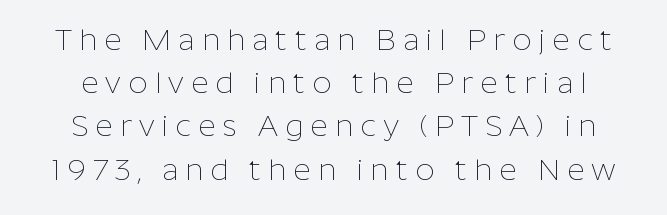
This sample has the flowing, uneven cadence of proportional lettering. Heaviness? Minimal to ordinary, like unemphasized prose. Stroke terminals: plain, sans-serif. The rendering inserts visible extra space after every character. Style check: upright.
